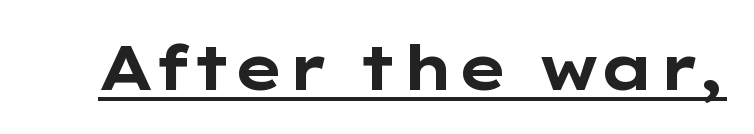
{"serif": "no", "italic": "no", "bold": "yes", "weight": "bold", "width": "wide", "stroke_contrast": "low", "x_height": "medium", "monospaced": "no", "underline": "yes", "letter_spacing": "normal", "letter_spacing_em": 0.0, "glyph_px": 62}
